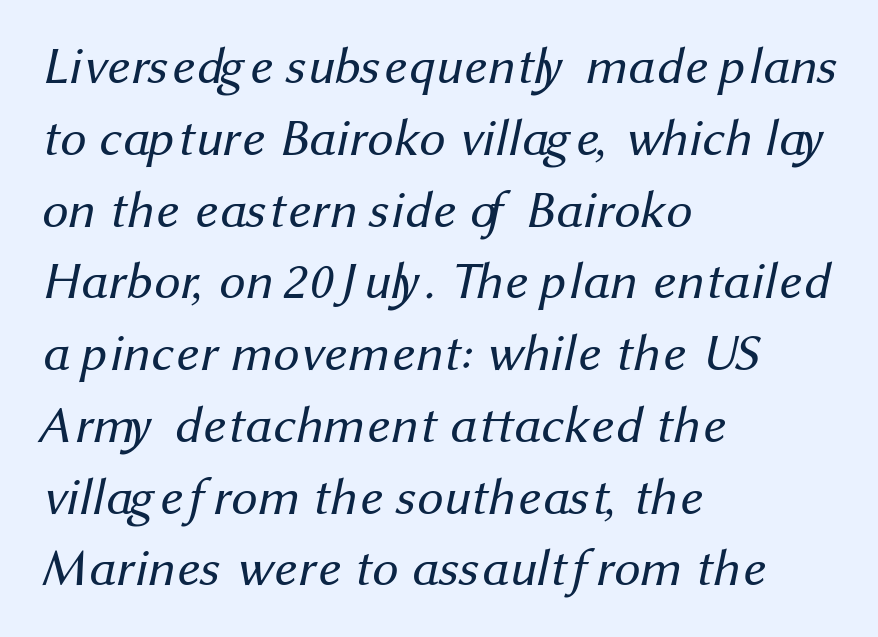
The image shows 52 px regular-weight sans-serif type; set left-aligned, normal line spacing (1.38x), normal letter spacing, not underlined; medium stroke contrast and a medium x-height.
